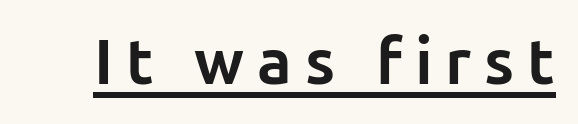
Heft: maximum for text — a bold. Varying glyph widths throughout — classic text-font behaviour. The face used here is a sans, in the tradition of grotesques and geometrics. Beneath each row of characters lies a ruled line. Each word looks stretched out because of the extra space between its letters.
